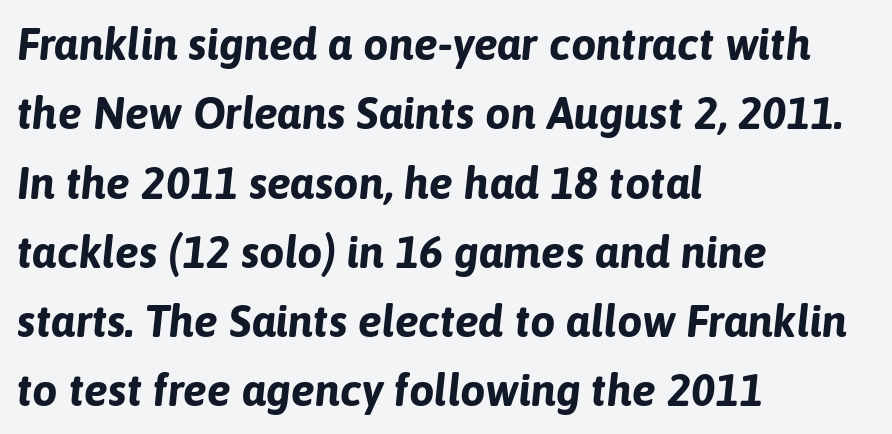
This block has exactly the height ordinary leading produces. The rendering uses natural spacing where letterforms have individual widths. Beneath every word, the page is bare. Compared with ordinary roman type, these characters are visibly tilted. You'd pick this weight for a headline — it's a proper bold. All the whitespace from short lines collects on the right.
